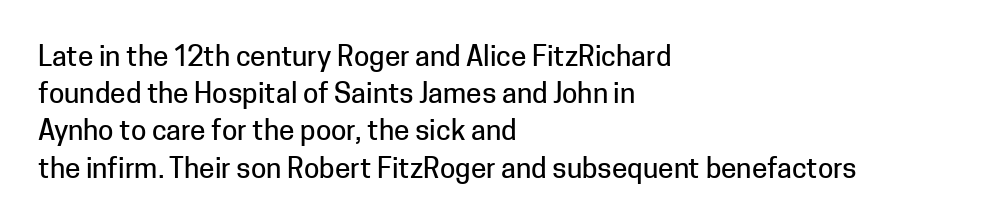
{"serif": "no", "italic": "no", "width": "normal", "stroke_contrast": "low", "x_height": "medium", "monospaced": "no", "underline": "no", "align": "left", "line_spacing": "normal", "line_spacing_ratio": 1.33, "letter_spacing": "normal", "letter_spacing_em": 0.0, "glyph_px": 28}
